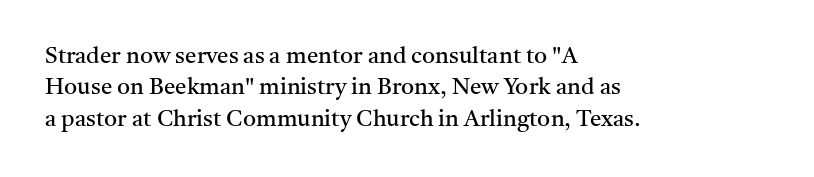
One glance says typical: line gaps are just what's usual. What stands out about the letter spacing? Nothing — it is the standard amount. This reads as an unemphasized weight, regular at the heaviest. The text block is weighted toward the left margin, trailing off unevenly rightward. Descender tails drop into unmarked territory. The specimen reads as upright at a glance.
